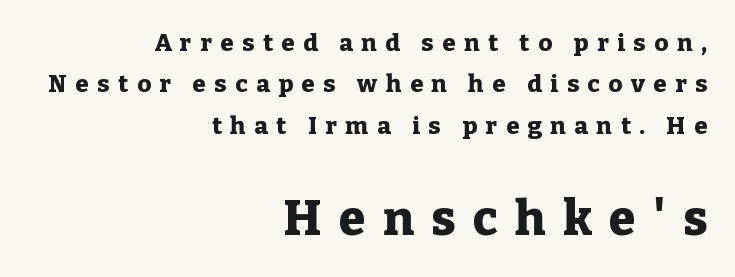
Spacing verdict: proportional, widths tailored to each character. Caption: upper text group reduced, lower text group enlarged. The ragged edge is on the left, which tells us the setting is flush right. Heavy, bold letterforms. Type style note: has serifs. The string is rendered with underlining switched off.
